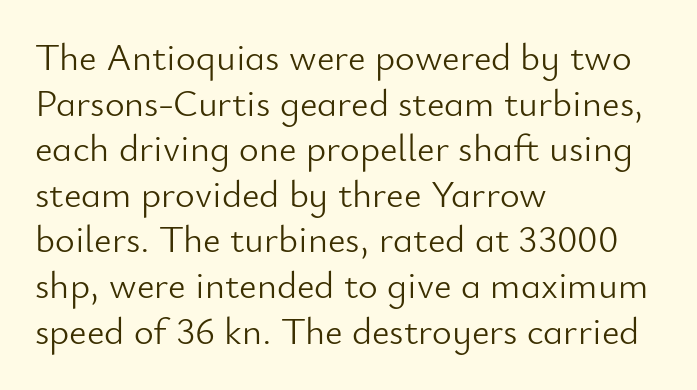
The image shows 38 px light sans-serif type, upright; set left-aligned, line spacing 1.2x, normal letter spacing, not underlined; low stroke contrast and a small x-height.
